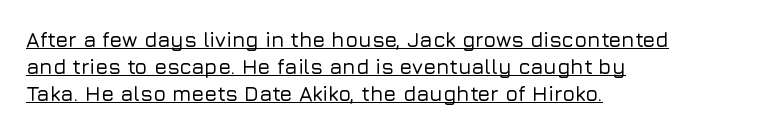
Has an underline been added? It has. If you measured baseline to baseline, you'd find a middling distance. A student would call this left alignment; a typographer would say flush left, rag right. The letters stand straight up with perfectly vertical stems. Honestly, the letter spacing is just normal — you wouldn't notice it.
